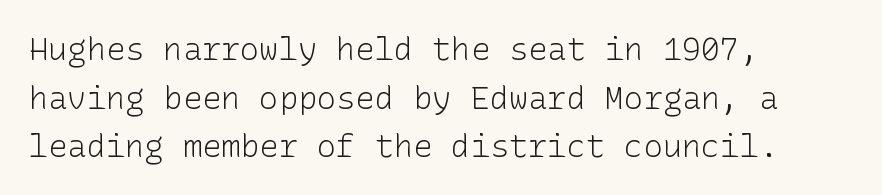
The image shows 32 px light sans-serif type, upright; set left-aligned, normal line spacing (1.52x), normal letter spacing, not underlined; low stroke contrast and a medium x-height.
